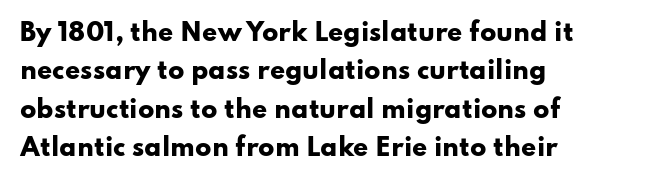
Q: Is the text bold? A: Yes.
Q: Is the text italic (slanted)? A: No, it is upright.
Q: Is the text underlined? A: No.
Q: How is the paragraph aligned? A: Left-aligned.
Q: Is the spacing between letters normal or unusually wide? A: Normal.
Q: Is the spacing between lines tight, normal or loose? A: Normal.
